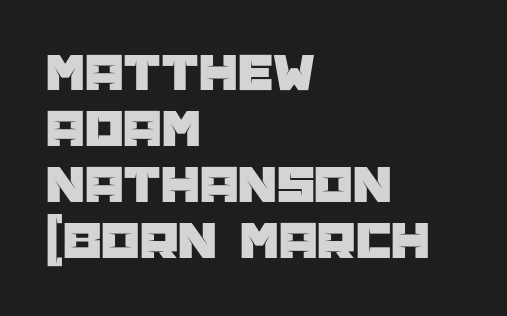
Only glyphs here, with clear space below each row. A classic flush-left, rag-right setting is used for this passage. The specimen reads as upright at a glance. Leading is clearly below the norm, producing a dense column.
